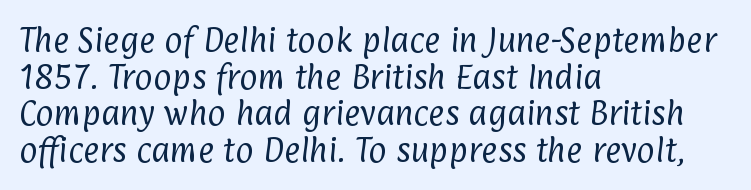
Q: Is the text bold? A: No.
Q: Is the typeface a serif or a sans-serif typeface? A: Sans-serif.
Q: Is the text underlined? A: No.
Q: How is the paragraph aligned? A: Left-aligned.
Q: Is the spacing between letters normal or unusually wide? A: Normal.
Q: Is the spacing between lines tight, normal or loose? A: Normal.
Q: Width (condensed, normal, or wide)? A: Condensed.
Q: Stroke contrast? A: Low.
Q: x-height? A: Medium.
Q: Monospaced? A: No.
